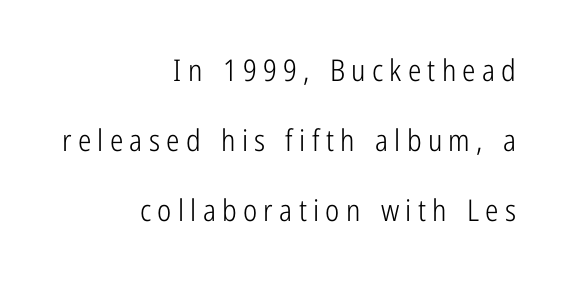
Do the characters align in a grid? No, the font is proportional. The passage shown has open, widely tracked lettering throughout. Quick note: interline space is abundant. Is there any slant? The stems are plumb. The characters are drawn with everyday or finer stroke widths. Has an underline been added? It has not.
